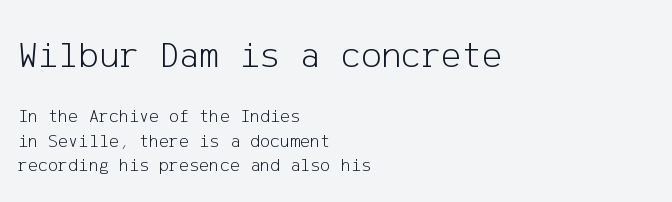
The composition opens big and finishes small. One-word summary of the alignment: left. A light-to-regular cut is what we see here. Ascenders rise straight up at ninety degrees.
